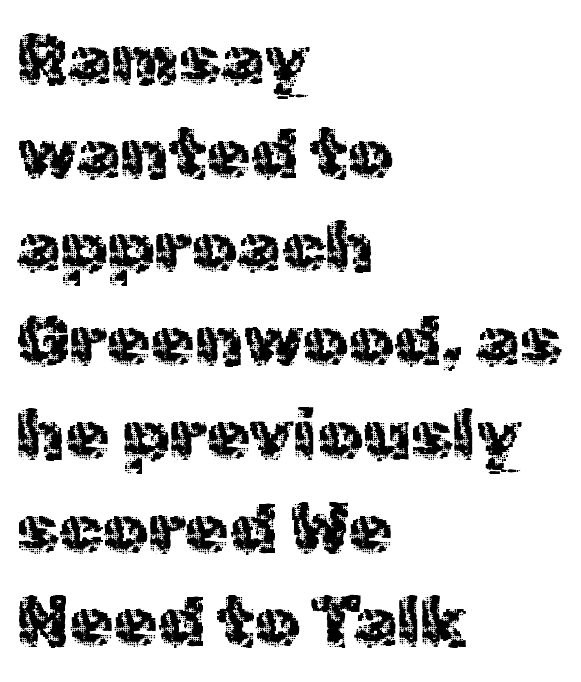
{"serif": "no", "italic": "no", "bold": "no", "weight": "regular", "width": "normal", "x_height": "medium", "monospaced": "no", "underline": "no", "align": "left", "line_spacing": "normal", "line_spacing_ratio": 1.32, "letter_spacing": "normal", "letter_spacing_em": 0.0, "glyph_px": 71}
